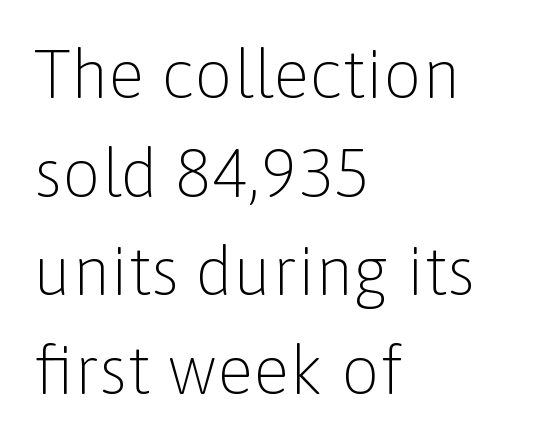
Q: Is the text bold? A: No.
Q: Is the text italic (slanted)? A: No, it is upright.
Q: Is the typeface a serif or a sans-serif typeface? A: Sans-serif.
Q: Is the text underlined? A: No.
Q: How is the paragraph aligned? A: Left-aligned.
Q: Is the spacing between letters normal or unusually wide? A: Normal.
Q: Is the spacing between lines tight, normal or loose? A: Normal.
Q: Width (condensed, normal, or wide)? A: Normal.
Q: Stroke contrast? A: Low.
Q: x-height? A: Medium.
Q: Monospaced? A: No.
